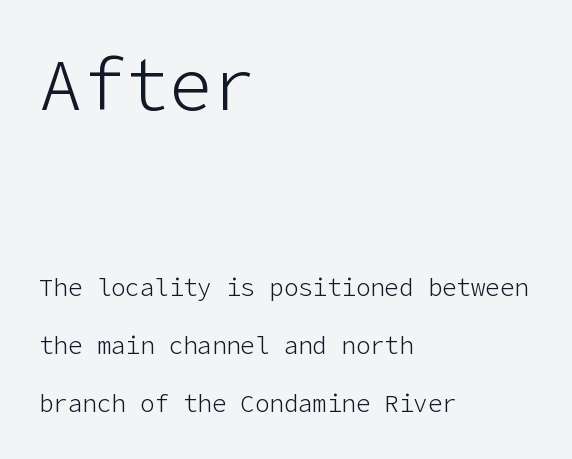
Q: Is the text bold? A: No.
Q: Is the text italic (slanted)? A: No, it is upright.
Q: Is the typeface a serif or a sans-serif typeface? A: Sans-serif.
Q: Is the text underlined? A: No.
Q: How is the paragraph aligned? A: Left-aligned.
Q: Is the spacing between letters normal or unusually wide? A: Normal.
Q: Is the spacing between lines tight, normal or loose? A: Loose.
Q: Which block of text is set in a larger size, the first (top) or the second (bottom)? A: The first (top) one.
Q: Width (condensed, normal, or wide)? A: Normal.
Q: Stroke contrast? A: Low.
Q: x-height? A: Medium.
